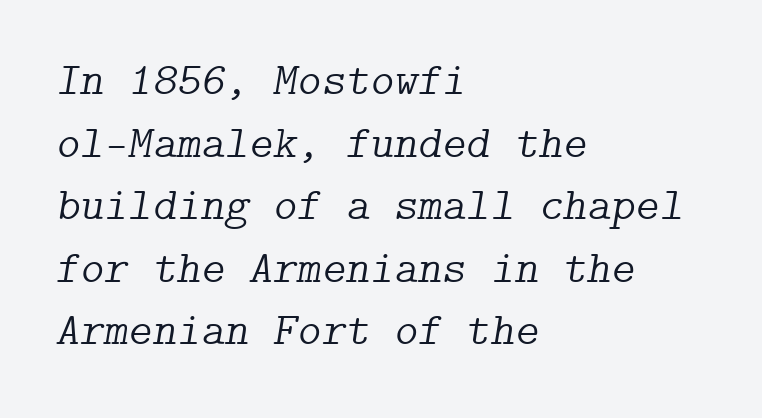
The image shows 46 px light serif type, italic (leaning right); set left-aligned, normal line spacing (1.36x), normal letter spacing, not underlined; low stroke contrast and a medium x-height.
